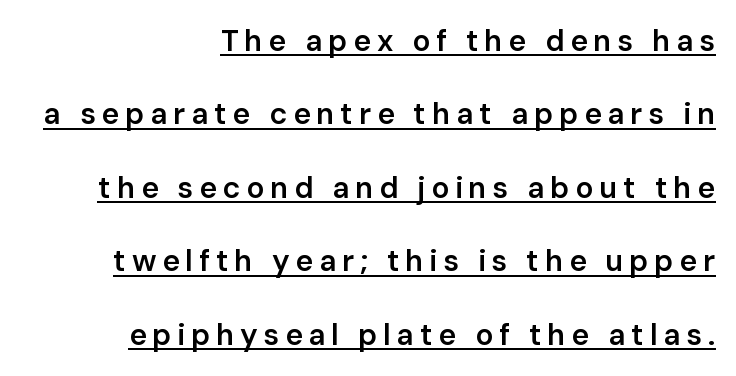
The image shows 30 px semibold sans-serif type, upright; set right-aligned, loose line spacing (2.45x), underlined; low stroke contrast and a medium x-height.
